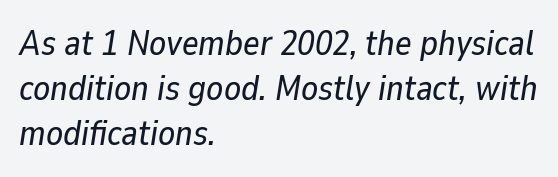
The image shows 35 px text type, italic (leaning right); set left-aligned, normal line spacing (1.28x), normal letter spacing, not underlined; low stroke contrast and a medium x-height.
